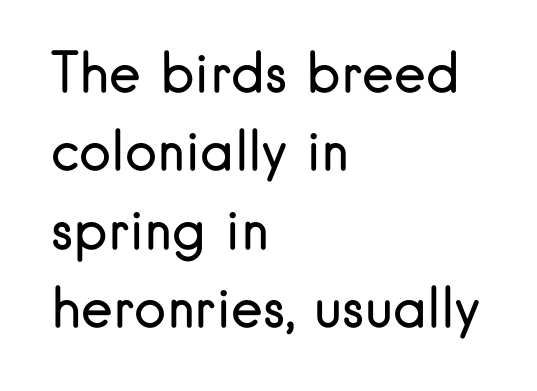
{"serif": "no", "italic": "no", "bold": "no", "weight": "regular", "width": "normal", "stroke_contrast": "low", "x_height": "small", "monospaced": "no", "underline": "no", "align": "left", "line_spacing": "normal", "line_spacing_ratio": 1.45, "letter_spacing": "normal", "letter_spacing_em": 0.0, "glyph_px": 54}
